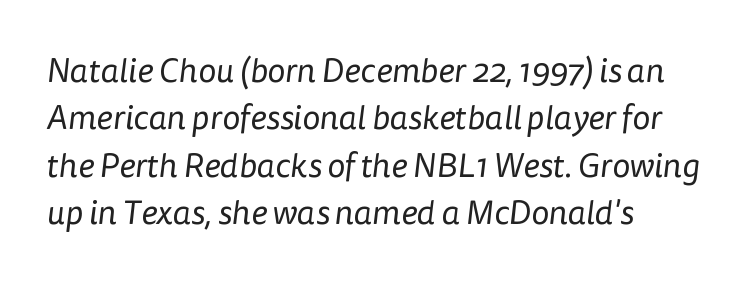
{"serif": "no", "bold": "no", "weight": "regular", "width": "normal", "stroke_contrast": "low", "x_height": "medium", "monospaced": "no", "underline": "no", "align": "left", "line_spacing": "normal", "line_spacing_ratio": 1.39, "letter_spacing": "normal", "letter_spacing_em": 0.0, "glyph_px": 34}
